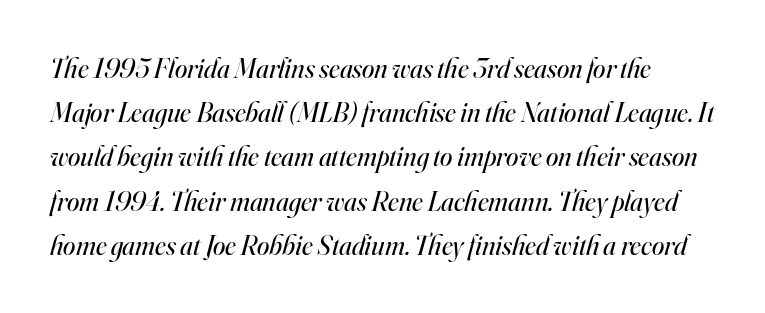
The face used here is rendered with its standard letterfit. No heavy texture on the line: the type isn't bold. Character widths vary here, with narrow letters taking less room than wide ones. The lines sit at an ordinary, default distance from one another. There's an unmistakable incline to the writing here.
